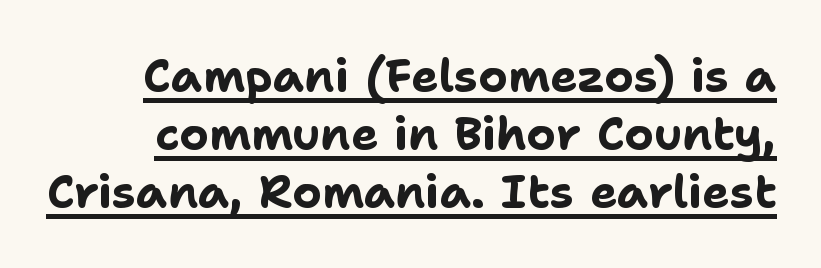
Q: Is the text bold? A: Yes.
Q: Is the text italic (slanted)? A: No, it is upright.
Q: Is the typeface a serif or a sans-serif typeface? A: Sans-serif.
Q: Is the text underlined? A: Yes.
Q: Is the spacing between letters normal or unusually wide? A: Normal.
Q: Is the spacing between lines tight, normal or loose? A: Normal.
Q: Width (condensed, normal, or wide)? A: Normal.
Q: Stroke contrast? A: Low.
Q: x-height? A: Medium.
Q: Monospaced? A: No.
